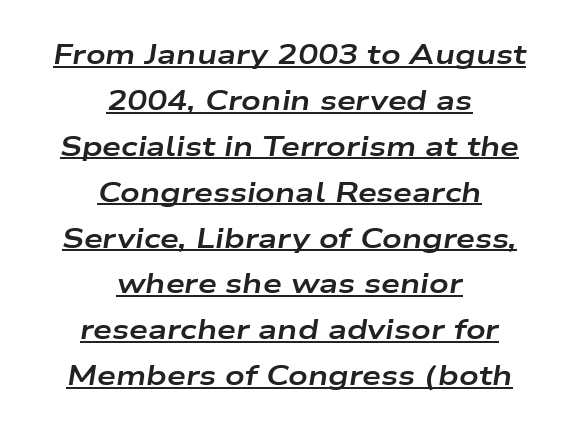
{"italic": "yes", "lean": "right", "slant_degrees": 9, "bold": "yes", "underline": "yes", "align": "center", "line_spacing": "normal", "line_spacing_ratio": 1.7, "letter_spacing": "normal", "letter_spacing_em": 0.0, "glyph_px": 27}
